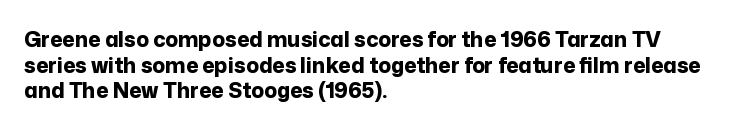
The image shows 21 px bold type, upright; set left-aligned, line spacing 1.22x, normal letter spacing, not underlined.
